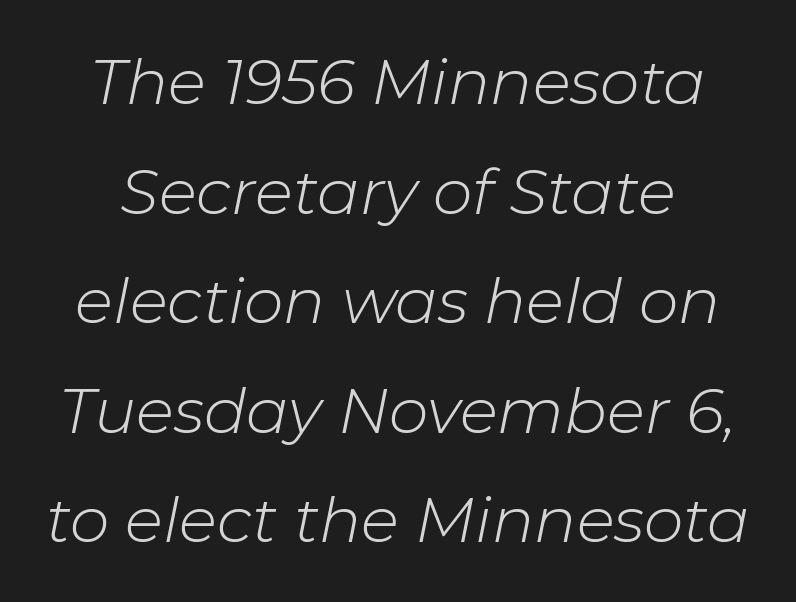
The image shows 63 px light type, italic (leaning right); set line spacing 1.74x, normal letter spacing, not underlined; low stroke contrast and a medium x-height.
